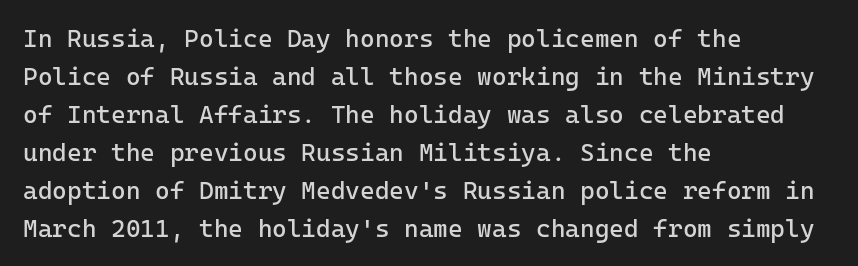
Q: Is the text bold? A: No.
Q: Is the text italic (slanted)? A: No, it is upright.
Q: Is the text underlined? A: No.
Q: How is the paragraph aligned? A: Left-aligned.
Q: Is the spacing between letters normal or unusually wide? A: Normal.
Q: Is the spacing between lines tight, normal or loose? A: Normal.
